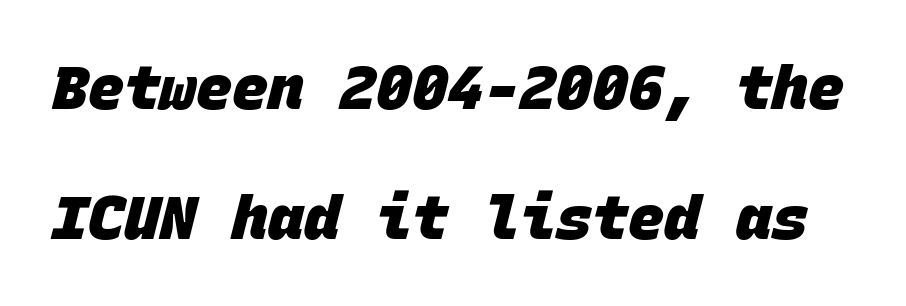
{"serif": "no", "bold": "yes", "weight": "heavy", "width": "normal", "stroke_contrast": "low", "x_height": "large", "monospaced": "yes", "underline": "no", "line_spacing": "loose", "line_spacing_ratio": 2.16, "letter_spacing": "normal", "letter_spacing_em": 0.0, "glyph_px": 60}
